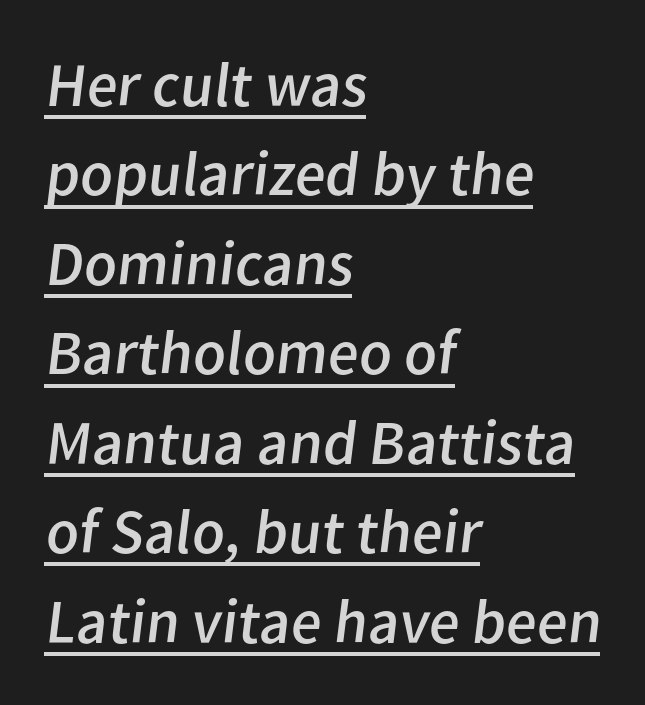
Think of a printed novel: that variable character pitch is what you see here. Vertically, the passage feels balanced, rows spaced as you'd expect. Vertical stems look standard width or narrower in stroke. Each word holds together tightly as a unit, with standard inter-letter gaps.
